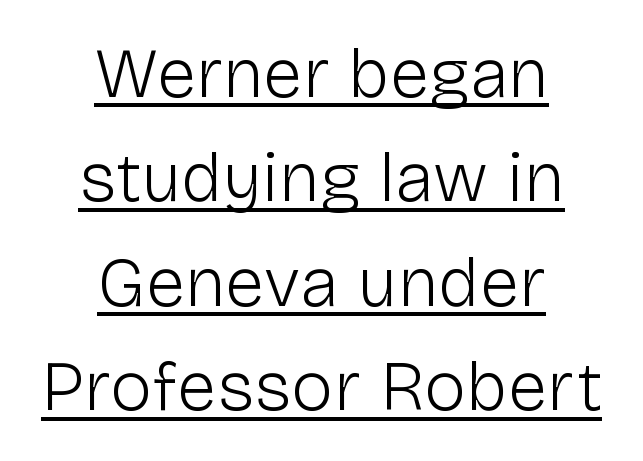
Q: Is the text bold? A: No.
Q: Is the text italic (slanted)? A: No, it is upright.
Q: Is the typeface a serif or a sans-serif typeface? A: Sans-serif.
Q: Is the text underlined? A: Yes.
Q: How is the paragraph aligned? A: Centered.
Q: Is the spacing between letters normal or unusually wide? A: Normal.
Q: Is the spacing between lines tight, normal or loose? A: Normal.
Q: Width (condensed, normal, or wide)? A: Normal.
Q: Stroke contrast? A: Low.
Q: x-height? A: Medium.
Q: Monospaced? A: No.
